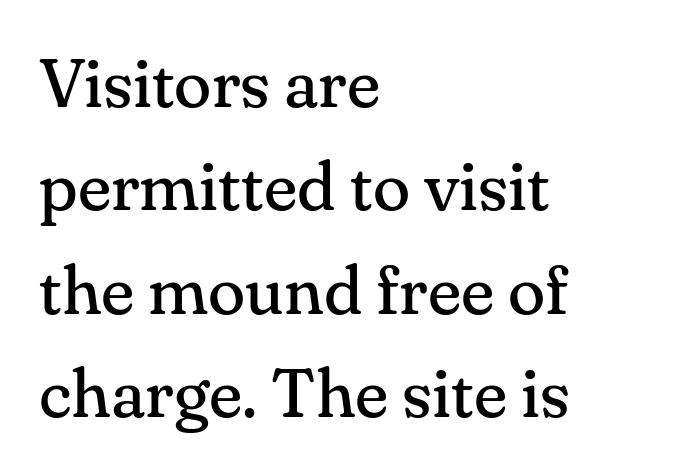
Q: Is the text bold? A: No.
Q: Is the text italic (slanted)? A: No, it is upright.
Q: Is the typeface a serif or a sans-serif typeface? A: Serif.
Q: Is the text underlined? A: No.
Q: How is the paragraph aligned? A: Left-aligned.
Q: Is the spacing between letters normal or unusually wide? A: Normal.
Q: Is the spacing between lines tight, normal or loose? A: Normal.
Q: Width (condensed, normal, or wide)? A: Normal.
Q: Stroke contrast? A: Medium.
Q: x-height? A: Small.
Q: Monospaced? A: No.
